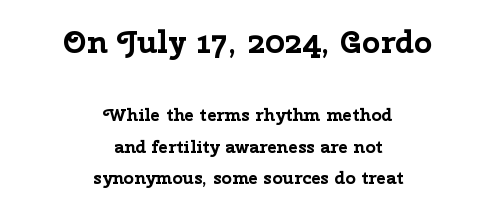
The image shows 32 px bold sans-serif type, upright; set centered, line spacing 1.76x, normal letter spacing, not underlined; the first (top) block is 1.78x larger; low stroke contrast and a medium x-height.
